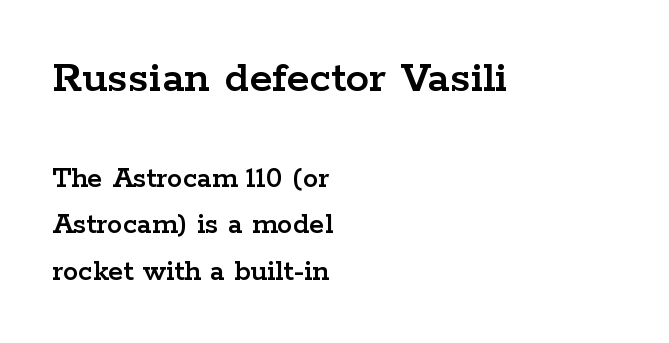
The image shows 47 px wide serif type, upright; set left-aligned, normal line spacing (1.51x), normal letter spacing, not underlined; the first (top) block is 1.52x larger; low stroke contrast and a medium x-height.
